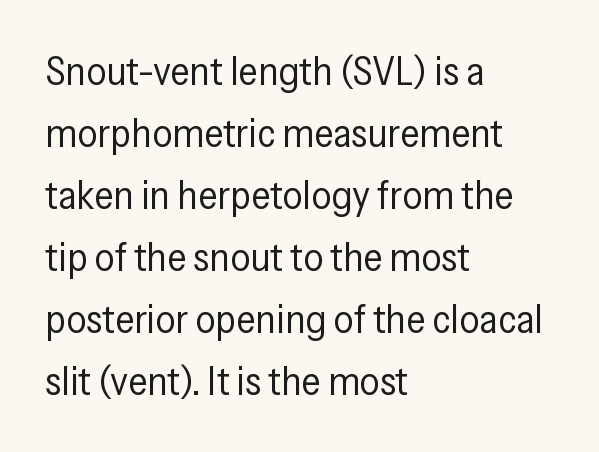
The strip under each line holds only bare page. How are the letters spaced? Ordinarily, with no added tracking. Posture: straight, roman, zero tilt. Spacing verdict: proportional, widths tailored to each character. Regular leading. The paragraph shown leans on its left margin.
